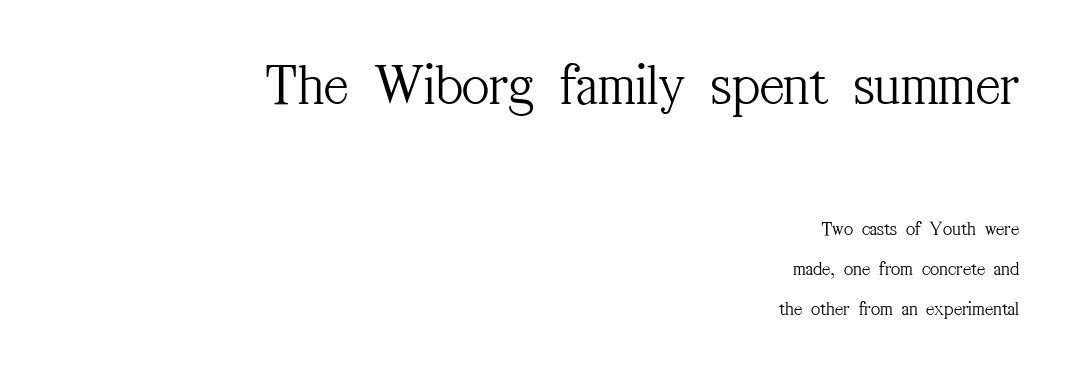
Old-style or modern, the face here clearly has serifs. This is roman type, the default non-slanted kind. Proportional: the letters do not fall into vertical columns. The line-height multiplier appears high, well above default. Nothing heavy about these letters — not bold at all. Honestly, the letter spacing is just normal — you wouldn't notice it.
